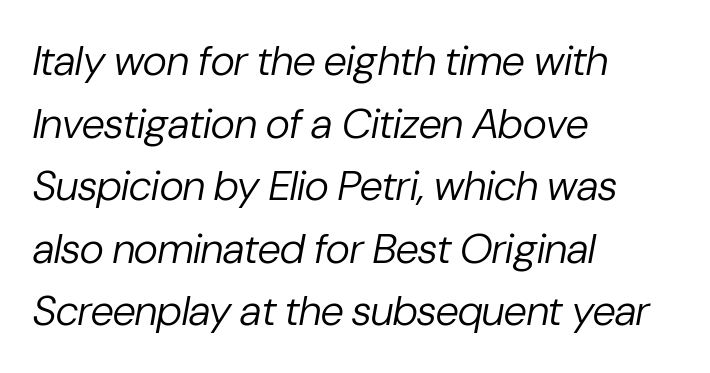
Q: Is the text bold? A: No.
Q: Is the text italic (slanted)? A: Yes, it leans right by about 10 degrees.
Q: Is the text underlined? A: No.
Q: How is the paragraph aligned? A: Left-aligned.
Q: Is the spacing between letters normal or unusually wide? A: Normal.
Q: Is the spacing between lines tight, normal or loose? A: Normal.
Q: Width (condensed, normal, or wide)? A: Normal.
Q: Stroke contrast? A: Low.
Q: x-height? A: Medium.
Q: Monospaced? A: No.
